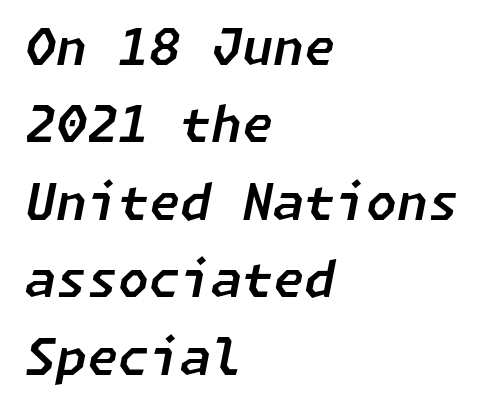
{"italic": "yes", "lean": "right", "slant_degrees": 11, "width": "normal", "stroke_contrast": "low", "x_height": "medium", "underline": "no", "align": "left", "line_spacing": "normal", "line_spacing_ratio": 1.55, "letter_spacing": "normal", "letter_spacing_em": 0.0, "glyph_px": 50}
